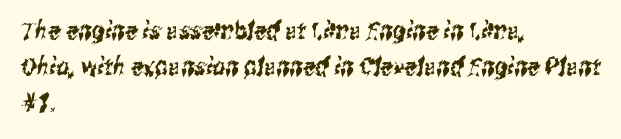
The face used here is rendered with its standard letterfit. Regarding leading, the lines here are spaced in the standard way. Visually the block forms a straight wall on the left and a jagged coastline on the right. The words here are not underlined.
